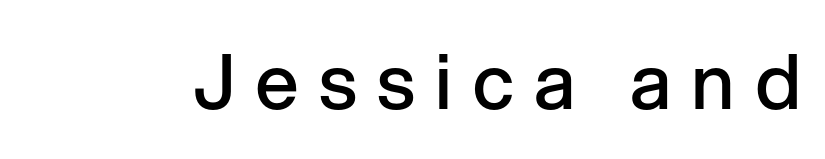
{"serif": "no", "italic": "no", "bold": "semi", "weight": "semibold", "width": "normal", "stroke_contrast": "low", "x_height": "medium", "monospaced": "no", "underline": "no", "letter_spacing": "wide", "letter_spacing_em": 0.26, "glyph_px": 77}
